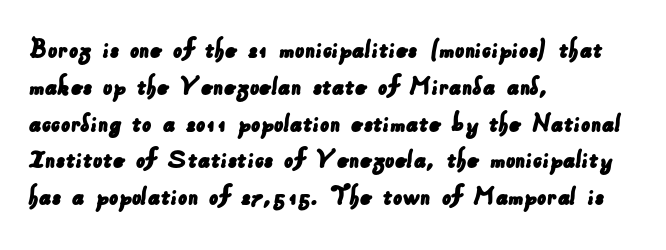
The image shows 29 px sans-serif type; set left-aligned, normal line spacing (1.27x), normal letter spacing, not underlined; low stroke contrast and a small x-height.
